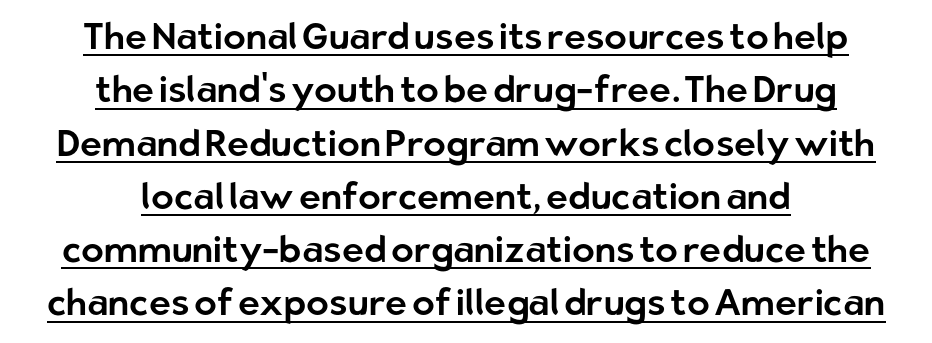
{"serif": "no", "italic": "no", "width": "normal", "stroke_contrast": "low", "x_height": "medium", "monospaced": "no", "underline": "yes", "align": "center", "line_spacing": "normal", "line_spacing_ratio": 1.44, "letter_spacing": "normal", "letter_spacing_em": 0.0, "glyph_px": 37}
